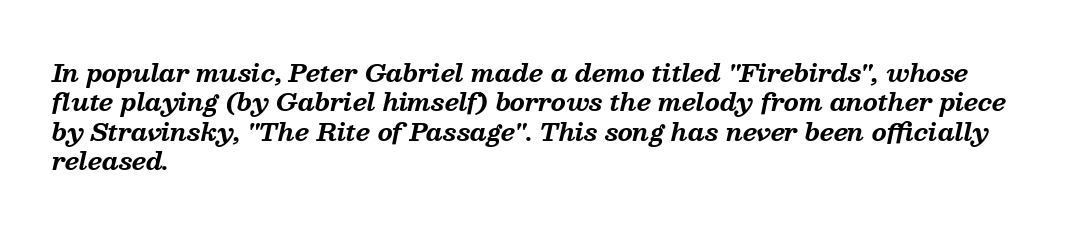
The string is rendered with underlining switched off. Slant detected: the letters are inclined. Does the weight exceed regular? Yes, all the way to bold. Nothing unusual about the tracking: characters are spaced as the font intends. Caption: multi-line text, flush left, ragged right.
